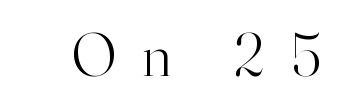
Q: Is the text bold? A: No.
Q: Is the text italic (slanted)? A: No, it is upright.
Q: Is the typeface a serif or a sans-serif typeface? A: Serif.
Q: Is the text underlined? A: No.
Q: Is the spacing between letters normal or unusually wide? A: Unusually wide.
Q: Width (condensed, normal, or wide)? A: Normal.
Q: Stroke contrast? A: High.
Q: x-height? A: Small.
Q: Monospaced? A: No.
